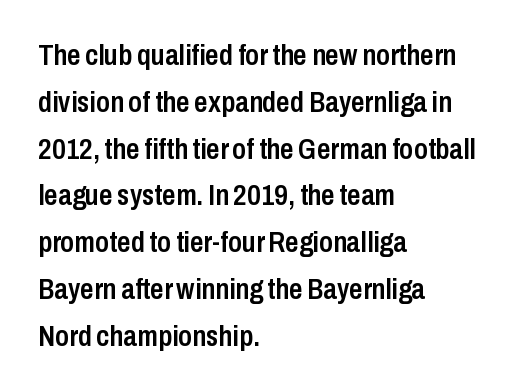
{"serif": "no", "italic": "no", "bold": "semi", "weight": "semibold", "width": "condensed", "stroke_contrast": "low", "x_height": "medium", "monospaced": "no", "underline": "no", "align": "left", "line_spacing": "normal", "line_spacing_ratio": 1.56, "letter_spacing": "normal", "letter_spacing_em": 0.0, "glyph_px": 30}
